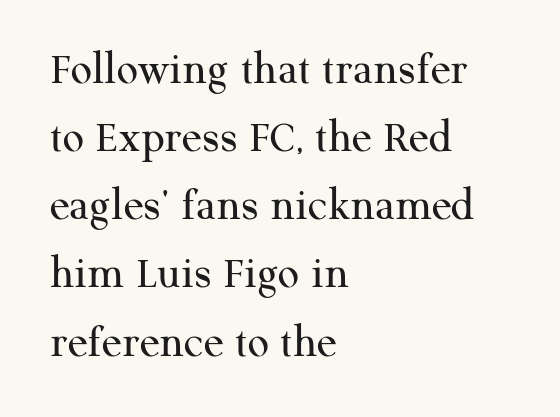
Note the varied advance widths — an 'i' is clearly narrower than an 'm'. Letter spacing: default. The cut favours lightness, reaching ordinary text weight at its darkest. To sum up the face: it has serifs.
